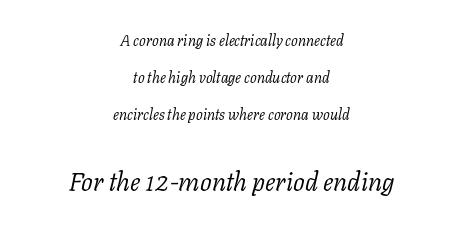
Q: Is the text bold? A: No.
Q: Is the text italic (slanted)? A: Yes, it leans right by about 11 degrees.
Q: Is the text underlined? A: No.
Q: How is the paragraph aligned? A: Centered.
Q: Is the spacing between letters normal or unusually wide? A: Normal.
Q: Is the spacing between lines tight, normal or loose? A: Loose.
Q: Which block of text is set in a larger size, the first (top) or the second (bottom)? A: The second (bottom) one.
